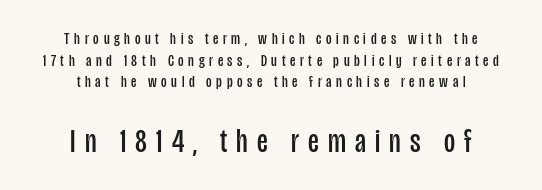
The image shows 34 px regular-weight, condensed sans-serif type, upright; set centered, normal line spacing (1.27x), unusually wide letter spacing (+0.27 em), not underlined; the second (bottom) block is 2.0x larger; low stroke contrast and a large x-height.
